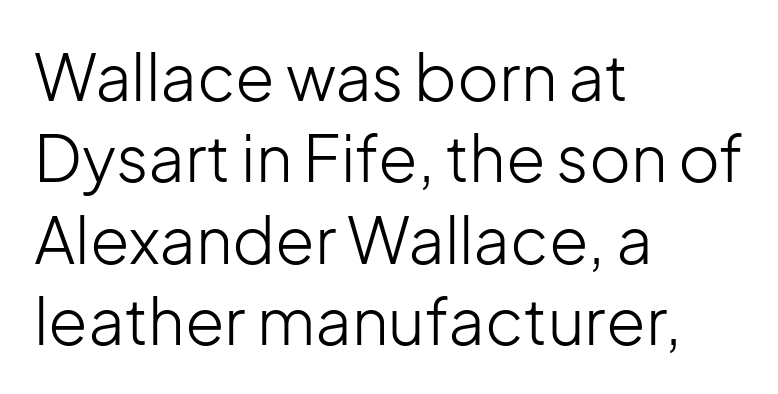
The image shows 64 px light sans-serif type, upright; set left-aligned, normal line spacing (1.27x), normal letter spacing, not underlined; low stroke contrast and a medium x-height.
